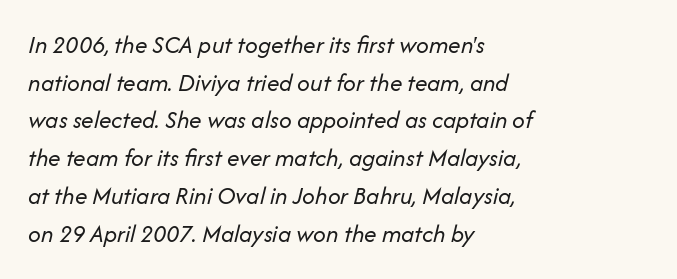
Q: Is the text bold? A: No.
Q: Is the text italic (slanted)? A: Yes, it leans right by about 14 degrees.
Q: Is the text underlined? A: No.
Q: How is the paragraph aligned? A: Left-aligned.
Q: Is the spacing between letters normal or unusually wide? A: Normal.
Q: Is the spacing between lines tight, normal or loose? A: Normal.
